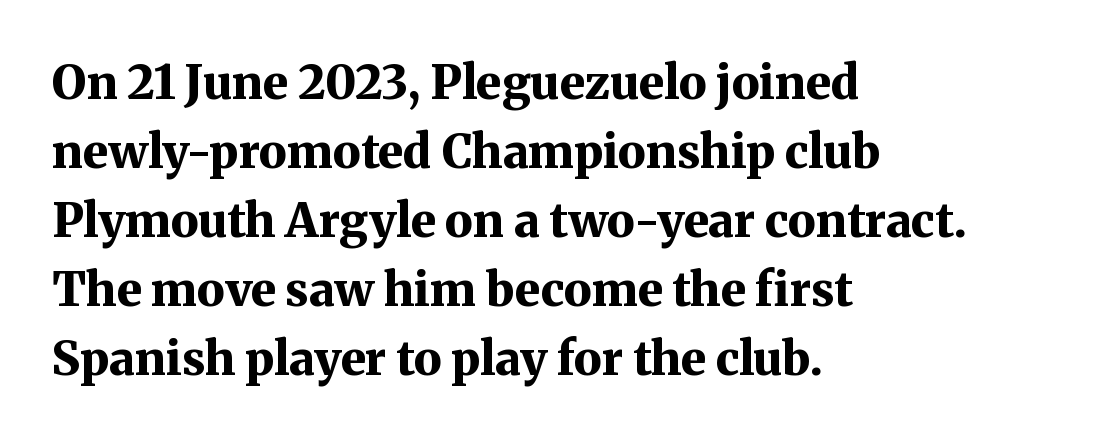
The type sits square on the baseline with zero lean. Characters follow at the spacing the type designer built in. Evenly set lines give the paragraph a standard silhouette. Only glyphs here, with clear space below each row. The rendering uses natural spacing where letterforms have individual widths.
